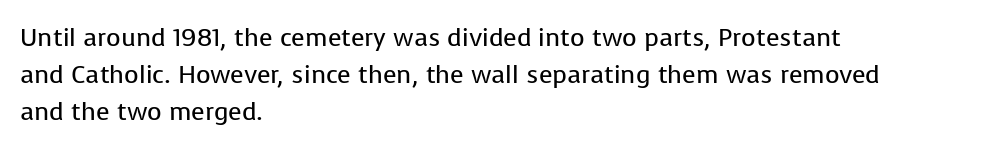
The image shows 25 px text type, upright; set left-aligned, normal line spacing (1.49x), normal letter spacing, not underlined.
